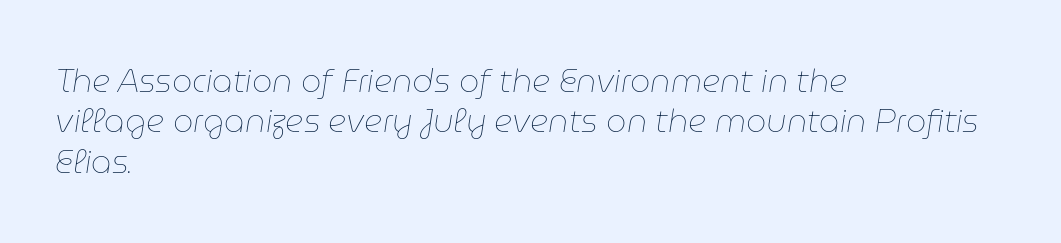
{"italic": "yes", "lean": "right", "slant_degrees": 9, "bold": "no", "weight": "thin", "width": "normal", "stroke_contrast": "low", "x_height": "medium", "monospaced": "no", "underline": "no", "align": "left", "line_spacing": "normal", "line_spacing_ratio": 1.26, "letter_spacing": "normal", "letter_spacing_em": 0.0, "glyph_px": 32}
